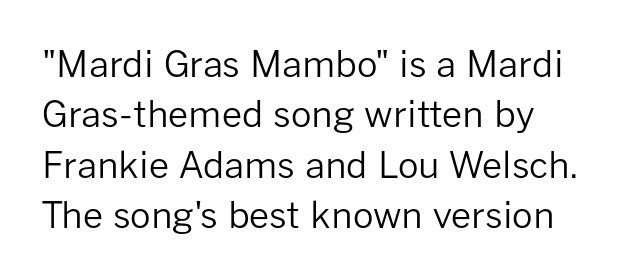
Q: Is the text bold? A: No.
Q: Is the text italic (slanted)? A: No, it is upright.
Q: Is the typeface a serif or a sans-serif typeface? A: Sans-serif.
Q: Is the text underlined? A: No.
Q: How is the paragraph aligned? A: Left-aligned.
Q: Is the spacing between letters normal or unusually wide? A: Normal.
Q: Is the spacing between lines tight, normal or loose? A: Normal.
Q: Width (condensed, normal, or wide)? A: Normal.
Q: Stroke contrast? A: Low.
Q: x-height? A: Medium.
Q: Monospaced? A: No.
